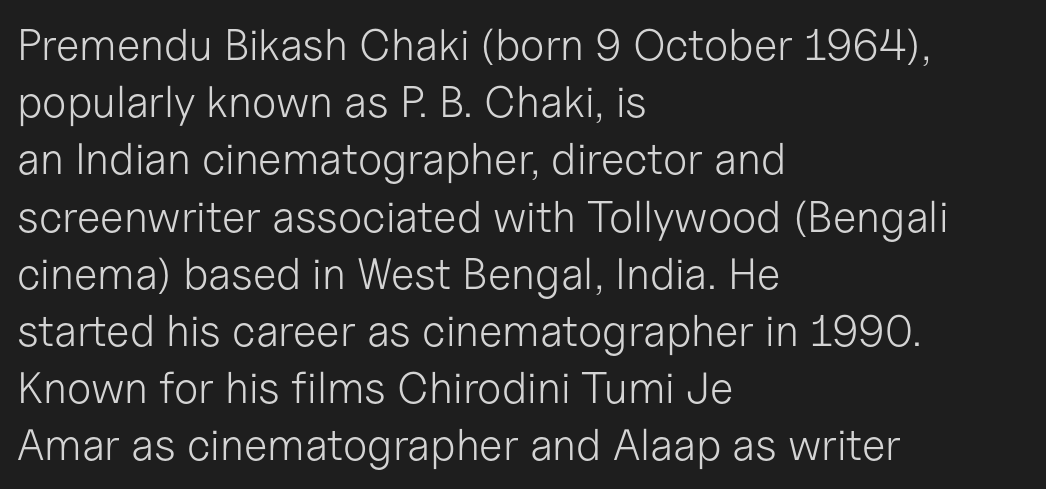
The image shows 44 px light sans-serif type, upright; set left-aligned, normal line spacing (1.3x), normal letter spacing, not underlined; low stroke contrast and a medium x-height.
